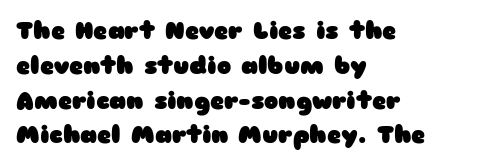
The image shows 24 px bold type, upright; set left-aligned, normal line spacing (1.45x), normal letter spacing, not underlined.
